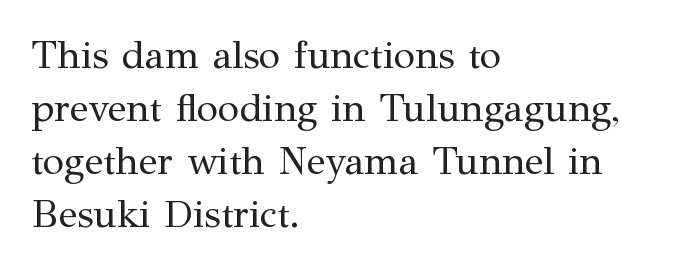
Q: Is the text bold? A: No.
Q: Is the text italic (slanted)? A: No, it is upright.
Q: Is the typeface a serif or a sans-serif typeface? A: Serif.
Q: Is the text underlined? A: No.
Q: How is the paragraph aligned? A: Left-aligned.
Q: Is the spacing between letters normal or unusually wide? A: Normal.
Q: Is the spacing between lines tight, normal or loose? A: Normal.
Q: Width (condensed, normal, or wide)? A: Normal.
Q: Stroke contrast? A: Medium.
Q: x-height? A: Medium.
Q: Monospaced? A: No.
